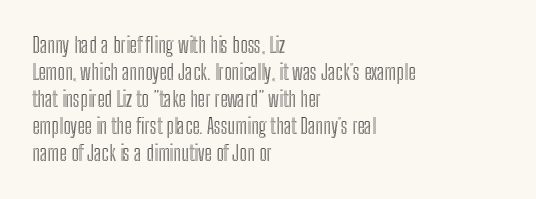
The image shows 21 px text type, upright; set left-aligned, normal line spacing (1.29x), normal letter spacing, not underlined.
